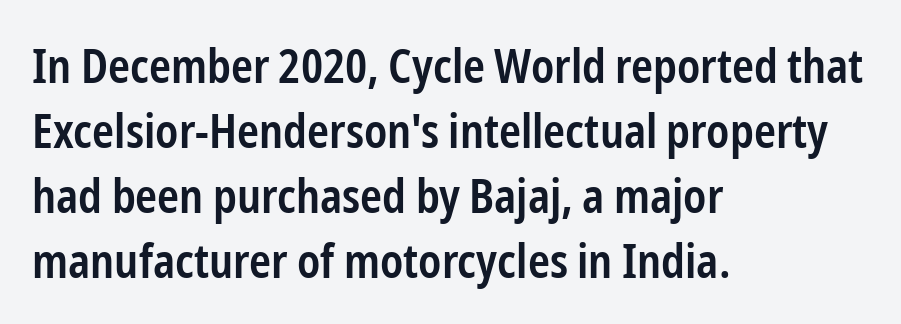
The lines are quadded left. Weight check: semibold — heavier than regular, not quite bold. Each letter's strokes conclude bluntly, with no projecting serifs. The rendering uses natural spacing where letterforms have individual widths.
